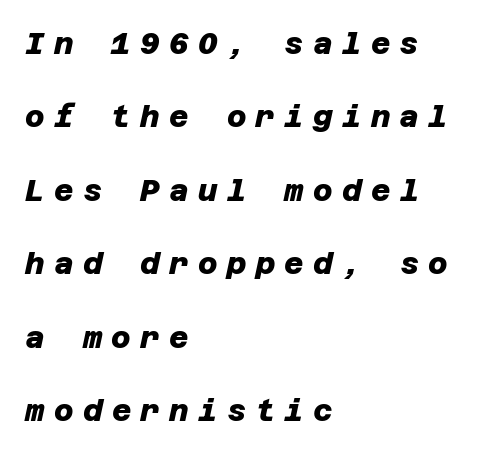
Q: Is the text bold? A: Yes.
Q: Is the typeface a serif or a sans-serif typeface? A: Sans-serif.
Q: Is the text underlined? A: No.
Q: How is the paragraph aligned? A: Left-aligned.
Q: Is the spacing between letters normal or unusually wide? A: Unusually wide.
Q: Is the spacing between lines tight, normal or loose? A: Loose.
Q: Width (condensed, normal, or wide)? A: Normal.
Q: Stroke contrast? A: Low.
Q: x-height? A: Large.
